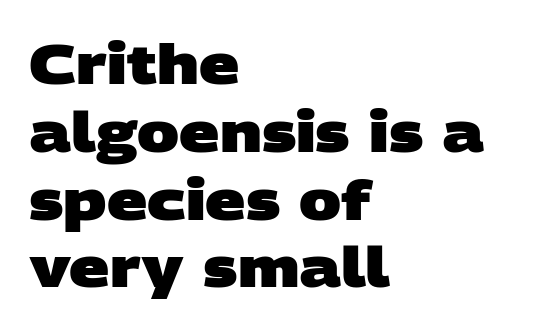
The passage shown is typed in a proportional face where columns would drift. The passage is arranged the way most books set body copy — flush left. Serifs: no, the terminals of the letterforms are clean. Tracking here is standard; glyphs follow each other at the usual distance. Look at the stroke-to-counter ratio: heavy, a bold. The passage shown is not underscored anywhere.
